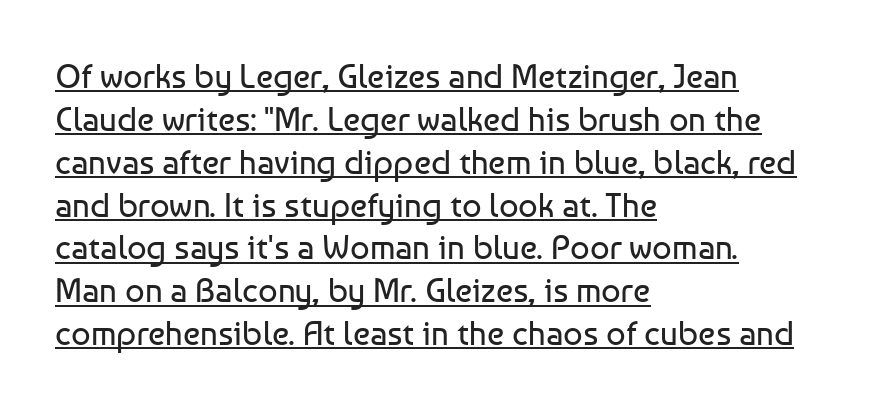
{"serif": "no", "italic": "no", "bold": "no", "weight": "regular", "width": "normal", "stroke_contrast": "low", "x_height": "medium", "monospaced": "no", "underline": "yes", "align": "left", "line_spacing": "normal", "line_spacing_ratio": 1.26, "letter_spacing": "normal", "letter_spacing_em": 0.0, "glyph_px": 34}
